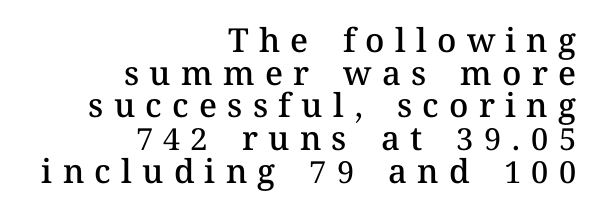
{"italic": "no", "bold": "semi", "weight": "semibold", "width": "normal", "stroke_contrast": "medium", "x_height": "medium", "monospaced": "no", "underline": "no", "align": "right", "line_spacing": "tight", "line_spacing_ratio": 0.99, "letter_spacing": "wide", "letter_spacing_em": 0.31, "glyph_px": 33}
